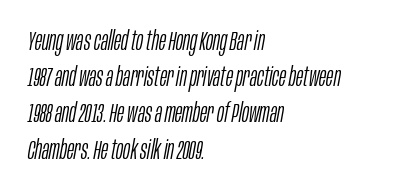
Regarding leading, the lines here are spaced in the standard way. Italic? Definitely — the glyphs are oblique. A classic flush-left, rag-right setting is used for this passage. Here the glyphs are tracked normally, forming tight word shapes. Weight: not bold — regular or lighter.
